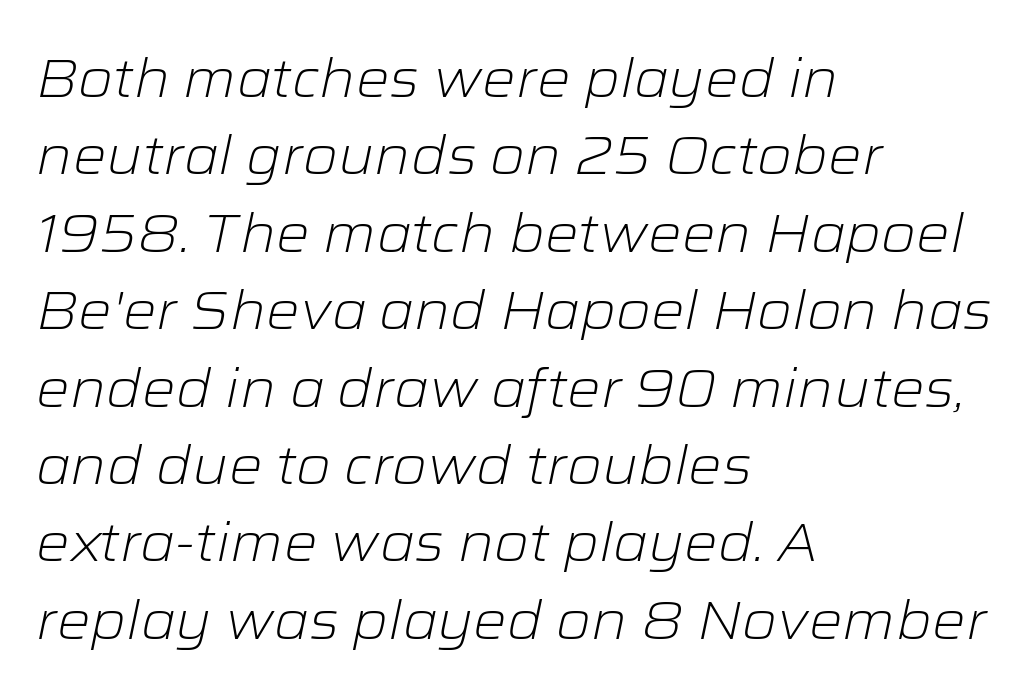
Q: Is the text bold? A: No.
Q: Is the text italic (slanted)? A: Yes, it leans right by about 12 degrees.
Q: Is the text underlined? A: No.
Q: How is the paragraph aligned? A: Left-aligned.
Q: Is the spacing between letters normal or unusually wide? A: Normal.
Q: Is the spacing between lines tight, normal or loose? A: Normal.
Q: Width (condensed, normal, or wide)? A: Wide.
Q: Stroke contrast? A: Low.
Q: x-height? A: Medium.
Q: Monospaced? A: No.
